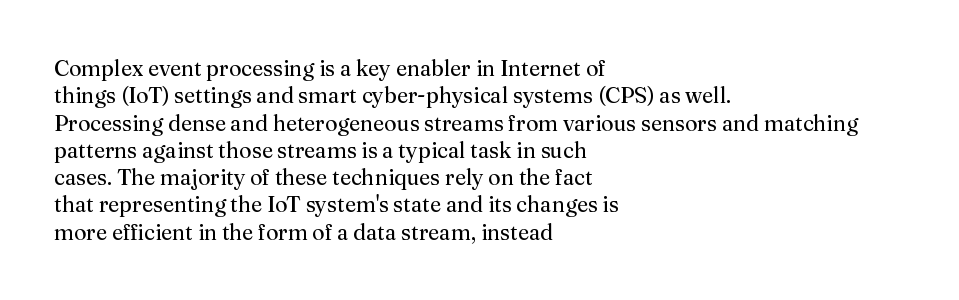
{"italic": "no", "bold": "no", "underline": "no", "align": "left", "line_spacing_ratio": 1.24, "letter_spacing": "normal", "letter_spacing_em": 0.0, "glyph_px": 22}
